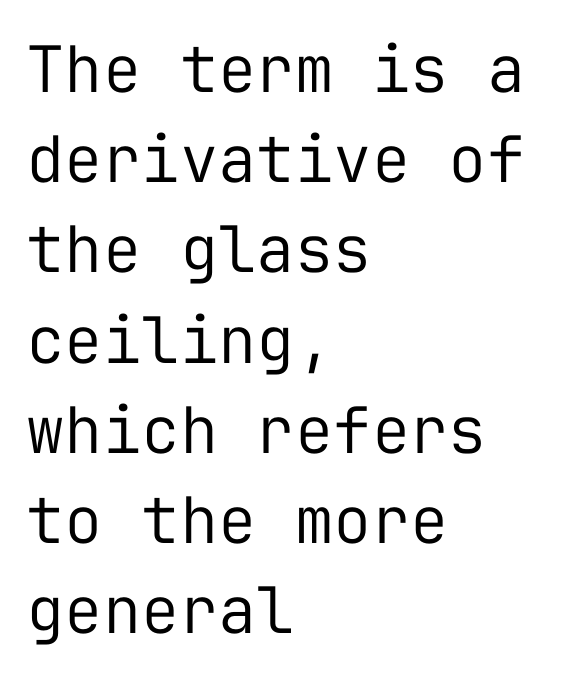
Q: Is the text bold? A: No.
Q: Is the text italic (slanted)? A: No, it is upright.
Q: Is the typeface a serif or a sans-serif typeface? A: Sans-serif.
Q: Is the text underlined? A: No.
Q: How is the paragraph aligned? A: Left-aligned.
Q: Is the spacing between letters normal or unusually wide? A: Normal.
Q: Is the spacing between lines tight, normal or loose? A: Normal.
Q: Width (condensed, normal, or wide)? A: Normal.
Q: Stroke contrast? A: Low.
Q: x-height? A: Medium.
Q: Monospaced? A: Yes.
